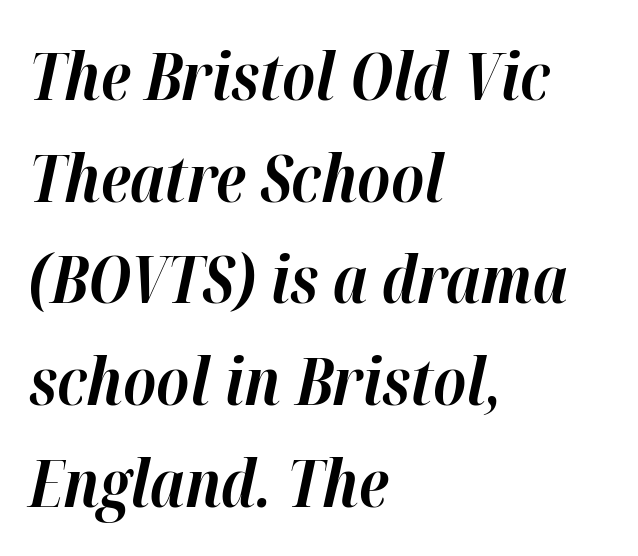
Q: Is the text bold? A: Yes.
Q: Is the text italic (slanted)? A: Yes, it leans right by about 12 degrees.
Q: Is the text underlined? A: No.
Q: How is the paragraph aligned? A: Left-aligned.
Q: Is the spacing between letters normal or unusually wide? A: Normal.
Q: Is the spacing between lines tight, normal or loose? A: Normal.
Q: Width (condensed, normal, or wide)? A: Normal.
Q: Stroke contrast? A: High.
Q: x-height? A: Medium.
Q: Monospaced? A: No.
